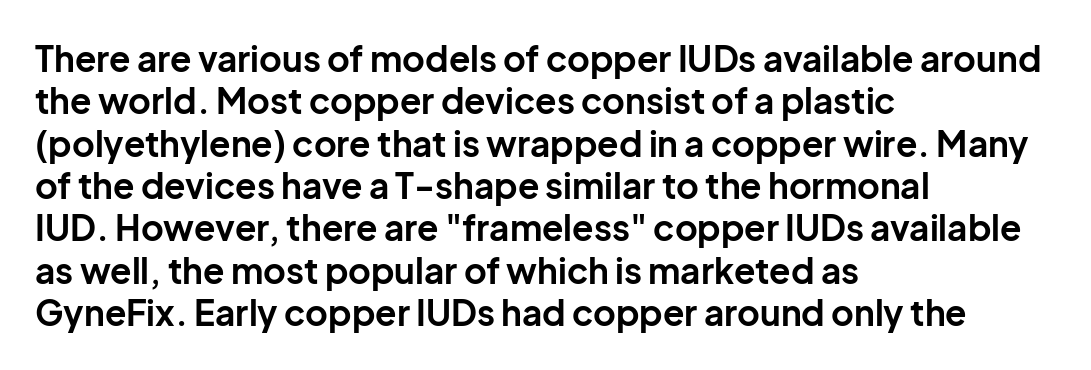
The image shows 35 px bold sans-serif type, upright; set left-aligned, line spacing 1.21x, normal letter spacing, not underlined; low stroke contrast and a medium x-height.
